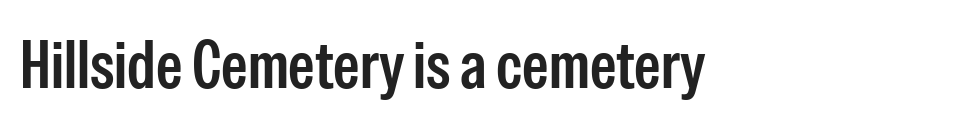
Tracking here is standard; glyphs follow each other at the usual distance. The glyphs have the mass of a demibold cut, below bold. Is the block centered? No — it sits flush against the left margin. Posture: upright roman.
